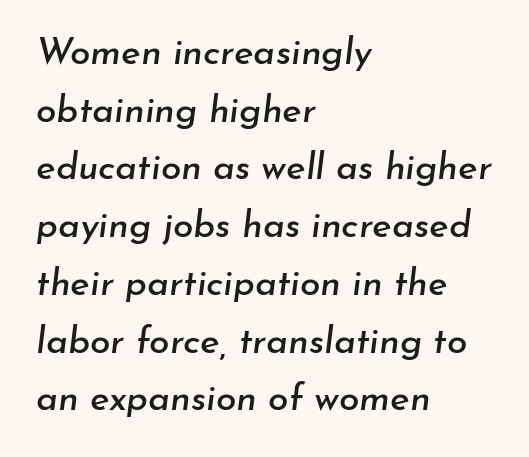
The passage shown is typed in a proportional face where columns would drift. Where is the straight margin? On the left. The line texture is even and compact thanks to regular tracking. This is oblique type, the kind used for emphasis or titles.
